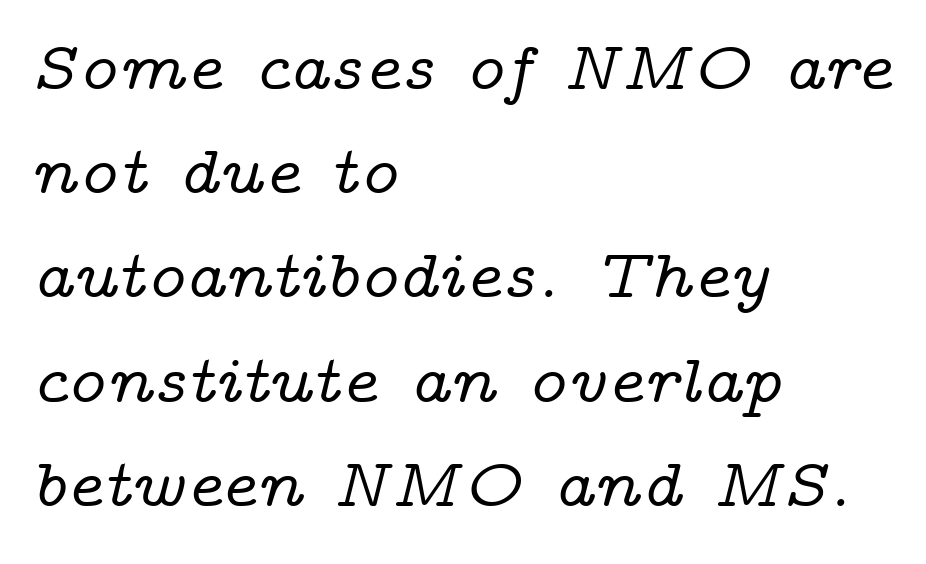
One glance says typical: line gaps are just what's usual. Rendered with sloped, italic letterforms. Each letter keeps its own natural width here, so spacing adapts to shape. The rendering keeps characters at their native spacing. Horizontal alignment here is leftward, the default for most running prose.
